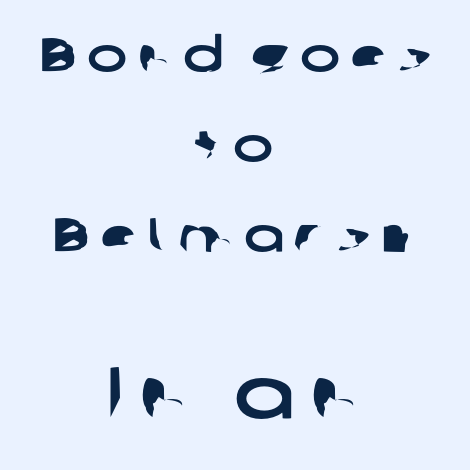
The image shows 72 px wide sans-serif type; set centered, line spacing 1.88x, unusually wide letter spacing (+0.21 em), not underlined; the second (bottom) block is 1.5x larger; low stroke contrast and a medium x-height.
